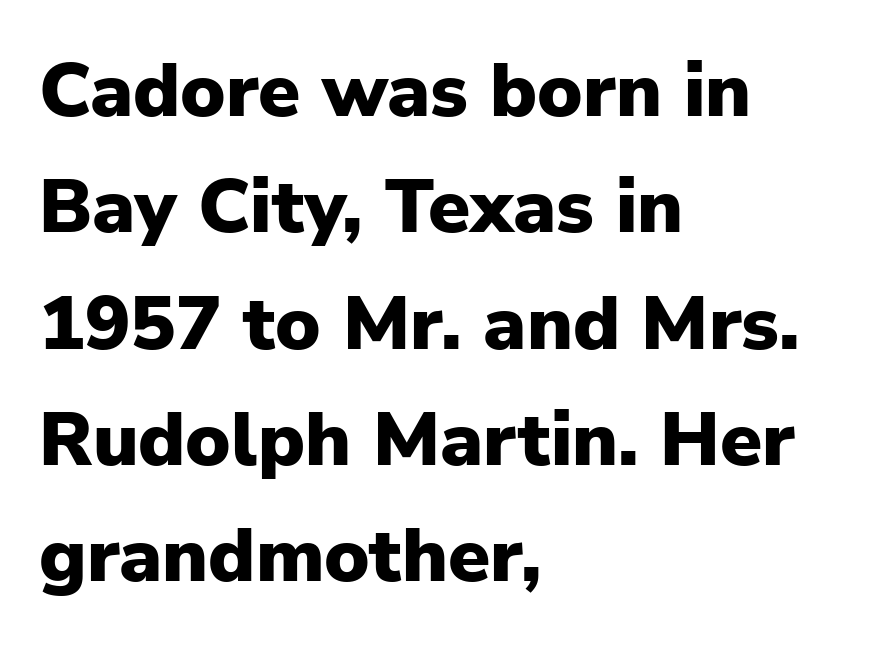
Q: Is the text bold? A: Yes.
Q: Is the text italic (slanted)? A: No, it is upright.
Q: Is the typeface a serif or a sans-serif typeface? A: Sans-serif.
Q: Is the text underlined? A: No.
Q: How is the paragraph aligned? A: Left-aligned.
Q: Is the spacing between letters normal or unusually wide? A: Normal.
Q: Is the spacing between lines tight, normal or loose? A: Normal.
Q: Width (condensed, normal, or wide)? A: Normal.
Q: Stroke contrast? A: Low.
Q: x-height? A: Medium.
Q: Monospaced? A: No.
